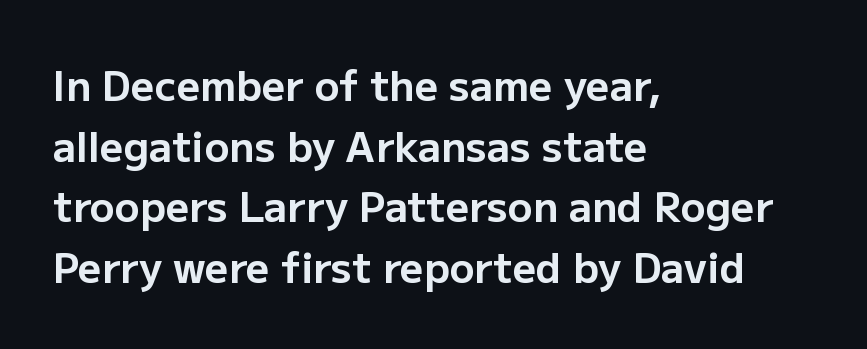
{"serif": "no", "italic": "no", "bold": "yes", "weight": "bold", "width": "normal", "stroke_contrast": "low", "x_height": "medium", "monospaced": "no", "underline": "no", "align": "left", "line_spacing": "normal", "line_spacing_ratio": 1.48, "letter_spacing": "normal", "letter_spacing_em": 0.0, "glyph_px": 41}
